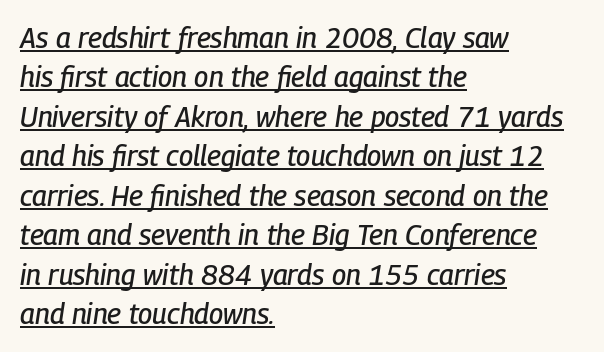
Here the glyphs are tracked normally, forming tight word shapes. Slant detected: the letters are inclined. Students, observe the line beneath the letters — that is underlining. Looks like regular typesetting: each glyph gets only the width it needs.
